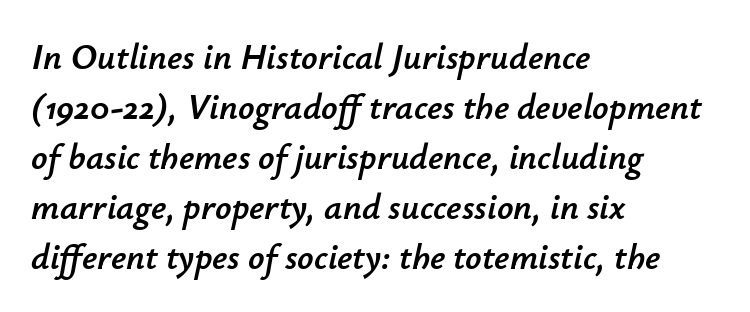
{"italic": "yes", "lean": "right", "slant_degrees": 12, "width": "normal", "stroke_contrast": "low", "x_height": "small", "monospaced": "no", "underline": "no", "align": "left", "line_spacing": "normal", "line_spacing_ratio": 1.39, "letter_spacing": "normal", "letter_spacing_em": 0.0, "glyph_px": 36}
